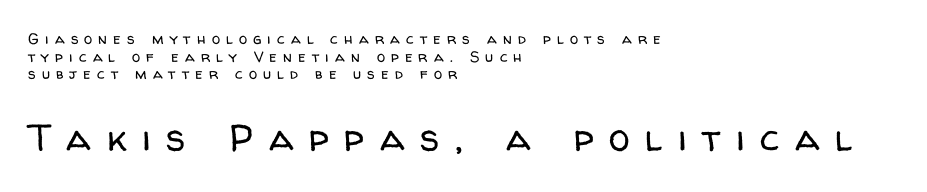
{"serif": "no", "italic": "no", "bold": "no", "weight": "regular", "width": "normal", "stroke_contrast": "low", "x_height": "medium", "monospaced": "no", "underline": "no", "align": "left", "line_spacing_ratio": 1.17, "letter_spacing": "wide", "letter_spacing_em": 0.41, "larger_block": "second", "size_ratio": 2.53, "glyph_px": 38}
